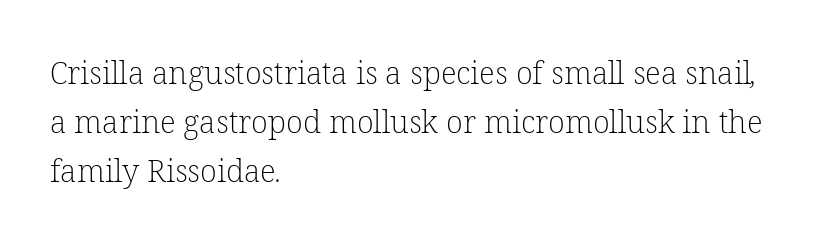
The image shows 31 px light serif type; set left-aligned, normal line spacing (1.58x), normal letter spacing, not underlined; low stroke contrast and a medium x-height.
